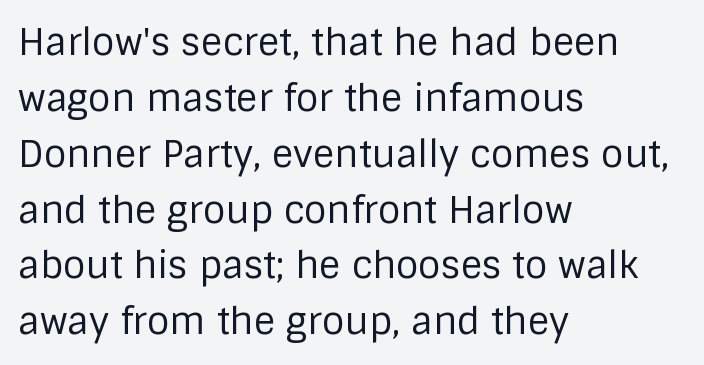
Q: Is the text bold? A: No.
Q: Is the text italic (slanted)? A: No, it is upright.
Q: Is the typeface a serif or a sans-serif typeface? A: Sans-serif.
Q: Is the text underlined? A: No.
Q: How is the paragraph aligned? A: Left-aligned.
Q: Is the spacing between letters normal or unusually wide? A: Normal.
Q: Is the spacing between lines tight, normal or loose? A: Normal.
Q: Width (condensed, normal, or wide)? A: Normal.
Q: Stroke contrast? A: Low.
Q: x-height? A: Large.
Q: Monospaced? A: No.
